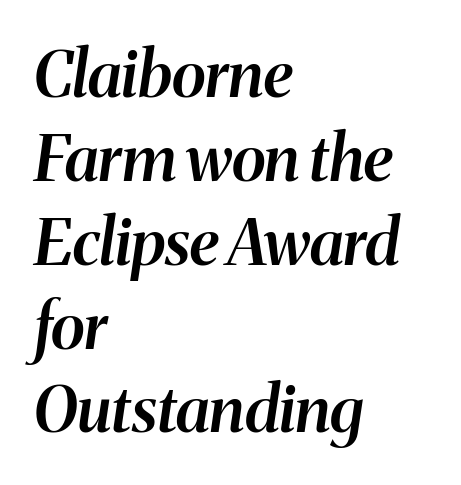
An italicized treatment has been applied to the whole sample. Reading down the column, the eye jumps a familiar distance to each next line. Compared with a centered layout, this one pins lines to the left instead. The letters advance in unequal steps, a hallmark of proportional type.
